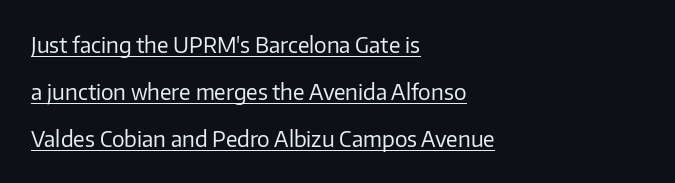
Q: Is the text bold? A: No.
Q: Is the text italic (slanted)? A: No, it is upright.
Q: Is the text underlined? A: Yes.
Q: How is the paragraph aligned? A: Left-aligned.
Q: Is the spacing between letters normal or unusually wide? A: Normal.
Q: Is the spacing between lines tight, normal or loose? A: Loose.
